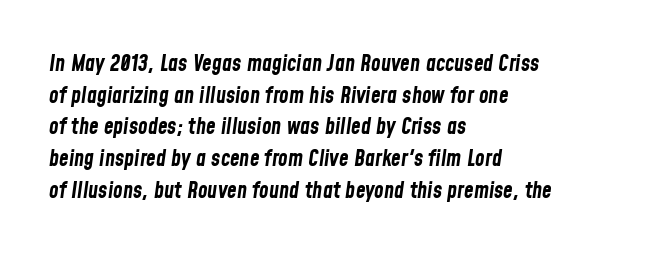
Where is the straight margin? On the left. A typesetter would mark this as italic. Is the letter spacing exaggerated? No — it looks like the ordinary default. Students, this is bold: see how much ink each stroke carries. The space between consecutive lines is moderate. Words float on clear page, feet unadorned.
